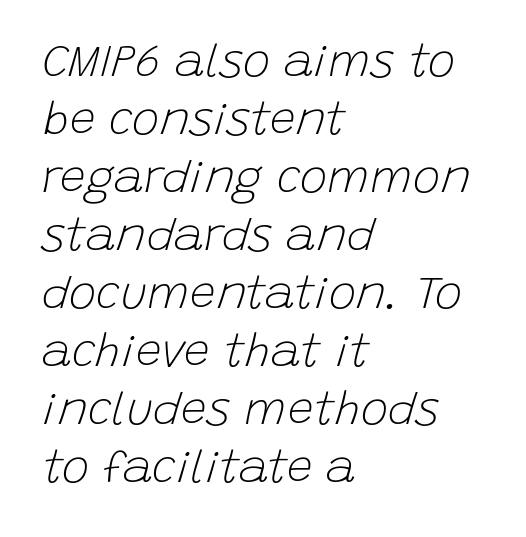
If you drew a line through each stem, it would be angled. Each row of text sits above clean, open space. Does the copy run flush right? No — it runs flush left. The space between consecutive lines is moderate.
